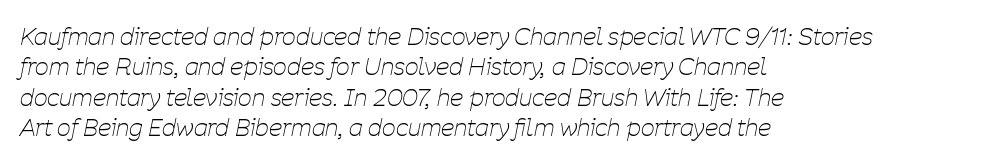
Emphasis-style slanted type is in use. The specimen omits any rule beneath the text block's lines. Ink coverage per letter is moderate at most. Horizontally, the lines are justified to the leading edge only. Between one letter and the next there's only the usual sliver of space. A typesetter would call this leading conventional body-copy spacing.
